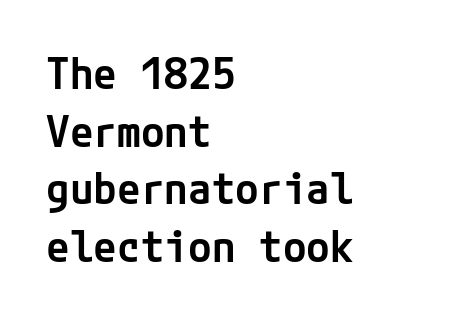
Typographically, this falls in the sans-serif category. The rendering uses a semibold face; strokes are thickened but not to full bold. Is the block centered? No — it sits flush against the left margin. Descenders are the only things crossing below the line. Here the glyphs are tracked normally, forming tight word shapes.
